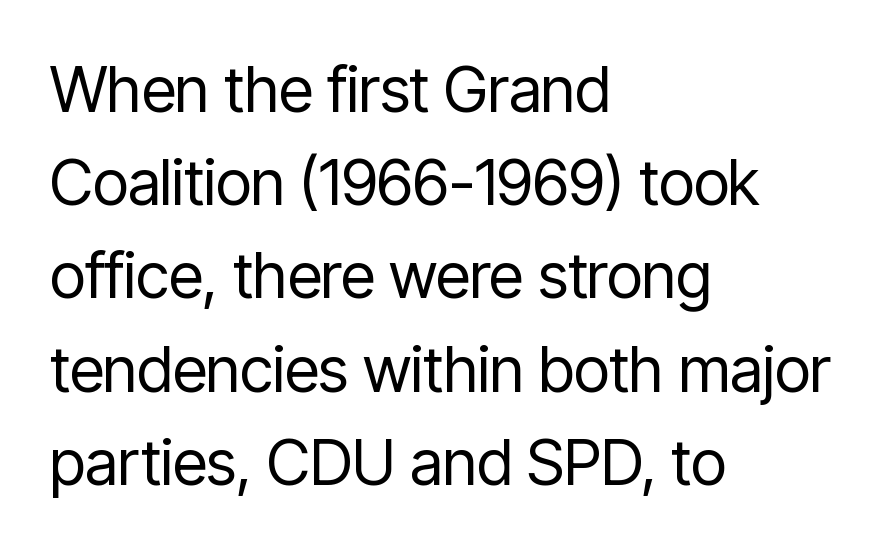
The cut favours lightness, reaching ordinary text weight at its darkest. Each letter keeps its own natural width here, so spacing adapts to shape. Check where the strokes stop: nothing finishes them off — pure sans. How would I describe the line gaps? Plain and ordinary. Characters follow at the spacing the type designer built in.
